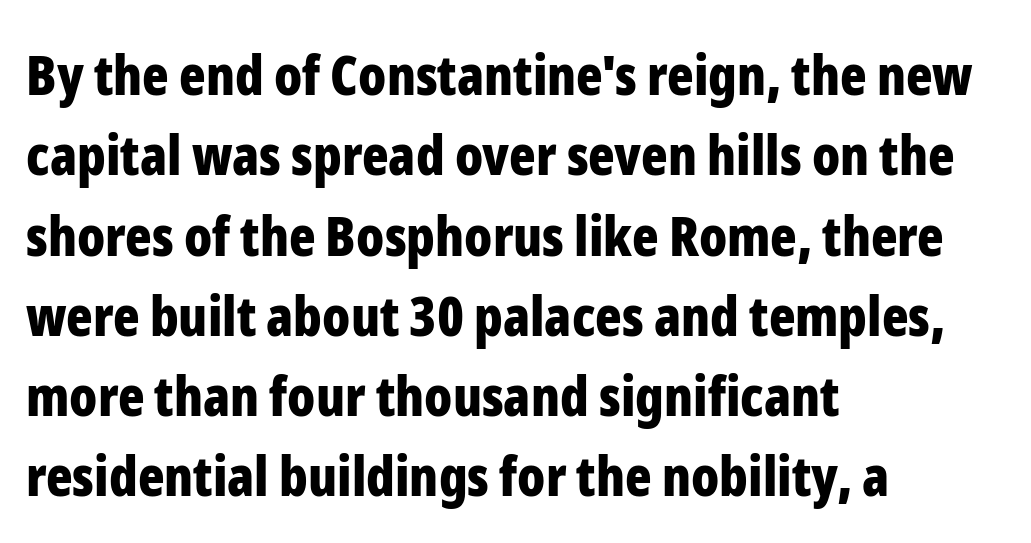
Q: Is the text bold? A: Yes.
Q: Is the text italic (slanted)? A: No, it is upright.
Q: Is the typeface a serif or a sans-serif typeface? A: Sans-serif.
Q: Is the text underlined? A: No.
Q: How is the paragraph aligned? A: Left-aligned.
Q: Is the spacing between letters normal or unusually wide? A: Normal.
Q: Is the spacing between lines tight, normal or loose? A: Normal.
Q: Width (condensed, normal, or wide)? A: Condensed.
Q: Stroke contrast? A: Low.
Q: x-height? A: Medium.
Q: Monospaced? A: No.
